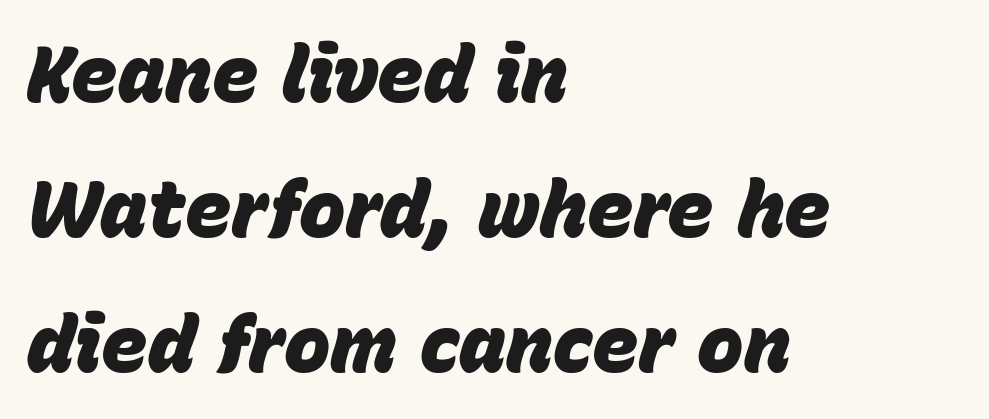
The image shows 78 px heavy type, italic (leaning right); set left-aligned, line spacing 1.73x, normal letter spacing, not underlined; low stroke contrast and a large x-height.
